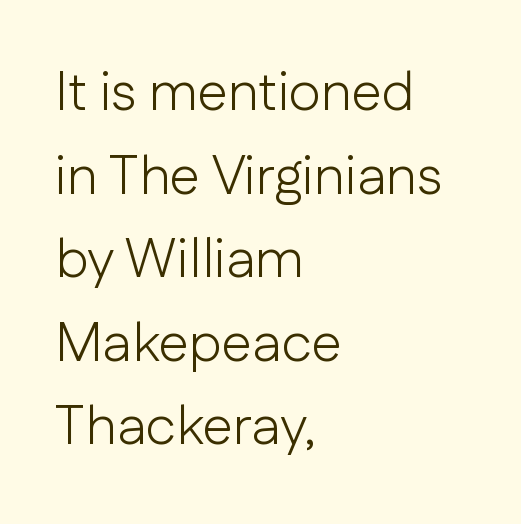
No extra ink here — the face is not bold. In terms of leading, this rendering sits right in the middle. The designer went with a sans here, leaving each stem footless. The lines are quadded left. A typesetter would call this zero additional tracking.
